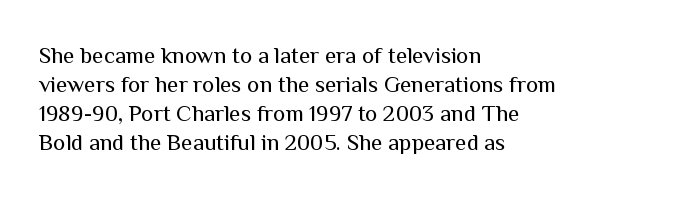
{"italic": "no", "bold": "no", "underline": "no", "align": "left", "line_spacing": "normal", "line_spacing_ratio": 1.26, "letter_spacing": "normal", "letter_spacing_em": 0.0, "glyph_px": 23}
